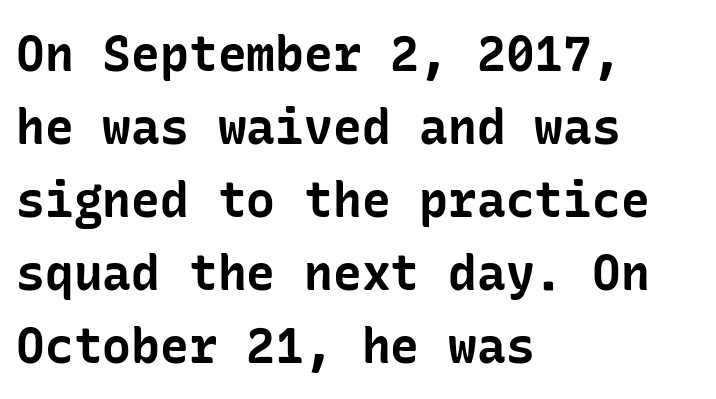
Q: Is the text bold? A: Yes.
Q: Is the text italic (slanted)? A: No, it is upright.
Q: Is the typeface a serif or a sans-serif typeface? A: Sans-serif.
Q: Is the text underlined? A: No.
Q: How is the paragraph aligned? A: Left-aligned.
Q: Is the spacing between letters normal or unusually wide? A: Normal.
Q: Is the spacing between lines tight, normal or loose? A: Normal.
Q: Width (condensed, normal, or wide)? A: Normal.
Q: Stroke contrast? A: Low.
Q: x-height? A: Medium.
